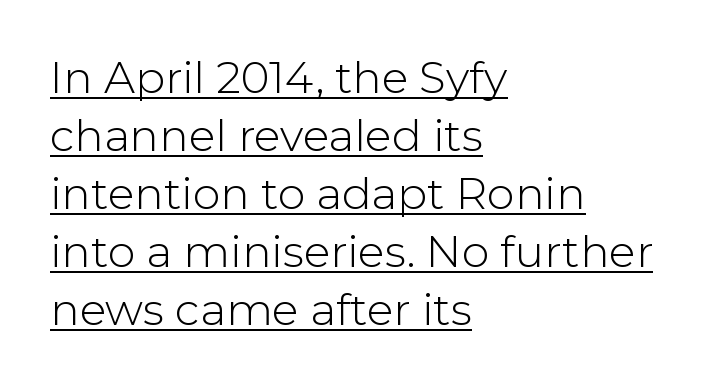
Q: Is the text bold? A: No.
Q: Is the text italic (slanted)? A: No, it is upright.
Q: Is the typeface a serif or a sans-serif typeface? A: Sans-serif.
Q: Is the text underlined? A: Yes.
Q: How is the paragraph aligned? A: Left-aligned.
Q: Is the spacing between letters normal or unusually wide? A: Normal.
Q: Is the spacing between lines tight, normal or loose? A: Normal.
Q: Width (condensed, normal, or wide)? A: Normal.
Q: Stroke contrast? A: Low.
Q: x-height? A: Medium.
Q: Monospaced? A: No.
